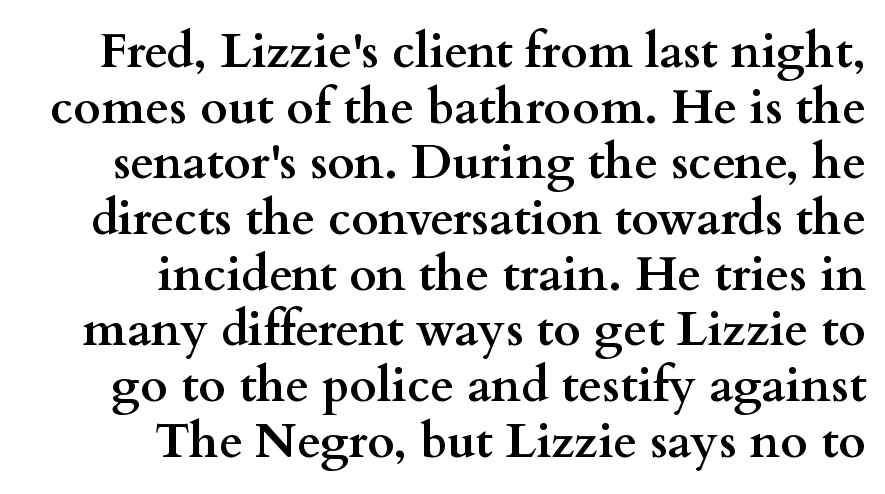
Q: Is the text bold? A: Yes.
Q: Is the text italic (slanted)? A: No, it is upright.
Q: Is the typeface a serif or a sans-serif typeface? A: Serif.
Q: Is the text underlined? A: No.
Q: How is the paragraph aligned? A: Right-aligned.
Q: Is the spacing between letters normal or unusually wide? A: Normal.
Q: Width (condensed, normal, or wide)? A: Wide.
Q: Stroke contrast? A: Medium.
Q: x-height? A: Small.
Q: Monospaced? A: No.
